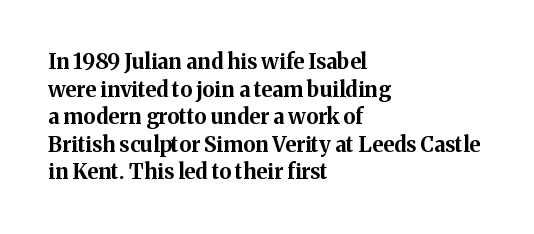
The image shows 21 px bold type, upright; set left-aligned, normal line spacing (1.31x), normal letter spacing, not underlined.
